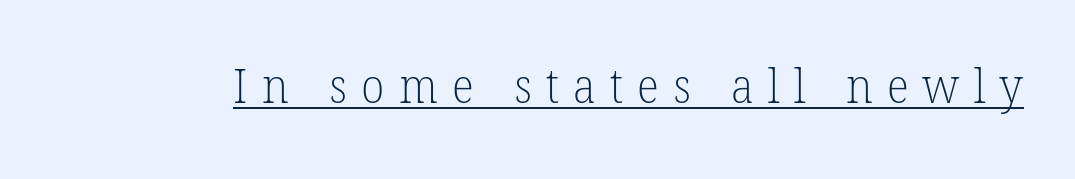
Q: Is the text bold? A: No.
Q: Is the typeface a serif or a sans-serif typeface? A: Serif.
Q: Is the text underlined? A: Yes.
Q: Is the spacing between letters normal or unusually wide? A: Unusually wide.
Q: Width (condensed, normal, or wide)? A: Normal.
Q: Stroke contrast? A: Low.
Q: x-height? A: Medium.
Q: Monospaced? A: No.
